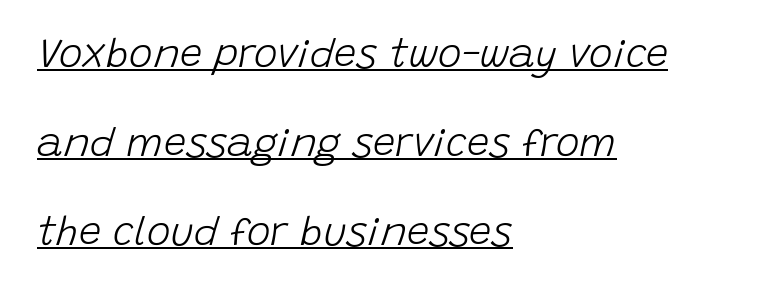
Q: Is the text bold? A: No.
Q: Is the text italic (slanted)? A: Yes, it leans right by about 15 degrees.
Q: Is the text underlined? A: Yes.
Q: How is the paragraph aligned? A: Left-aligned.
Q: Is the spacing between letters normal or unusually wide? A: Normal.
Q: Is the spacing between lines tight, normal or loose? A: Loose.
Q: Width (condensed, normal, or wide)? A: Normal.
Q: Stroke contrast? A: Low.
Q: x-height? A: Large.
Q: Monospaced? A: No.
